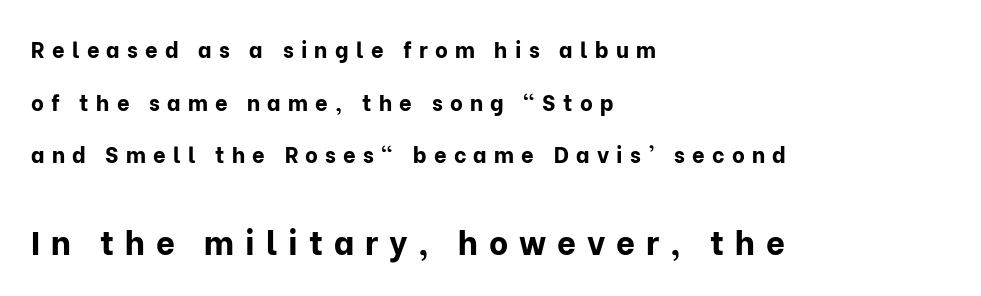
Nope, no serifs anywhere on these letters. Each new line begins a long way beneath the previous one. The typesetting leans heavy: a genuine bold. Glyph-to-glyph distance is far greater than everyday printed text. Does the bottom block carry the larger type? Yes, it does.
